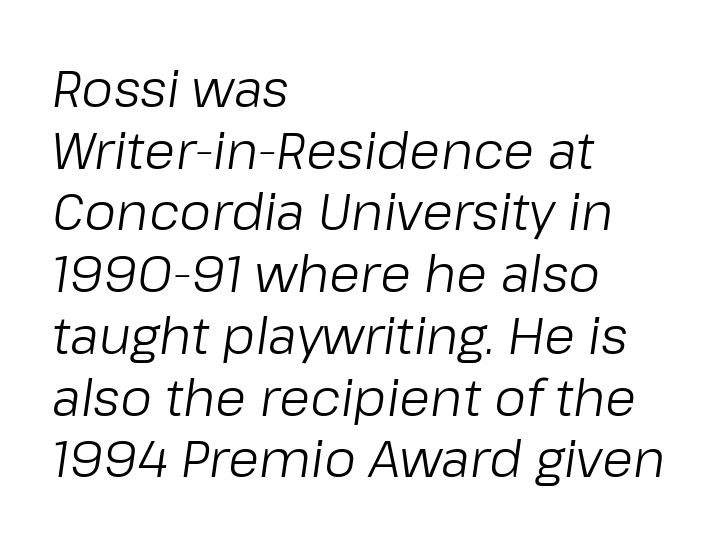
Q: Is the text bold? A: No.
Q: Is the text italic (slanted)? A: Yes, it leans right by about 8 degrees.
Q: Is the text underlined? A: No.
Q: How is the paragraph aligned? A: Left-aligned.
Q: Is the spacing between letters normal or unusually wide? A: Normal.
Q: Width (condensed, normal, or wide)? A: Normal.
Q: Stroke contrast? A: Low.
Q: x-height? A: Medium.
Q: Monospaced? A: No.
